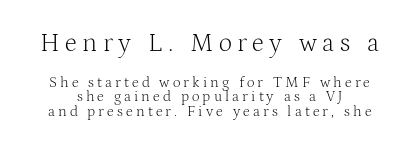
The image shows 26 px text type, upright; set tight line spacing (0.96x), unusually wide letter spacing (+0.21 em), not underlined; the first (top) block is 1.73x larger.
